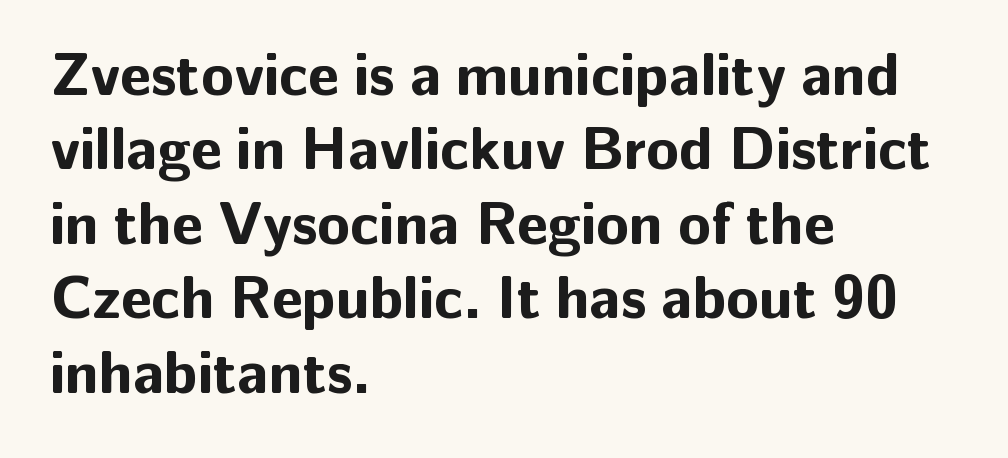
Q: Is the text bold? A: Yes.
Q: Is the text italic (slanted)? A: No, it is upright.
Q: Is the typeface a serif or a sans-serif typeface? A: Sans-serif.
Q: Is the text underlined? A: No.
Q: How is the paragraph aligned? A: Left-aligned.
Q: Is the spacing between letters normal or unusually wide? A: Normal.
Q: Width (condensed, normal, or wide)? A: Normal.
Q: Stroke contrast? A: Low.
Q: x-height? A: Medium.
Q: Monospaced? A: No.
